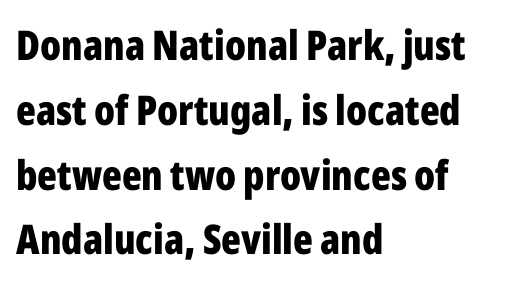
Q: Is the text bold? A: Yes.
Q: Is the text italic (slanted)? A: No, it is upright.
Q: Is the typeface a serif or a sans-serif typeface? A: Sans-serif.
Q: Is the text underlined? A: No.
Q: How is the paragraph aligned? A: Left-aligned.
Q: Is the spacing between letters normal or unusually wide? A: Normal.
Q: Is the spacing between lines tight, normal or loose? A: Normal.
Q: Width (condensed, normal, or wide)? A: Condensed.
Q: Stroke contrast? A: Low.
Q: x-height? A: Medium.
Q: Monospaced? A: No.
